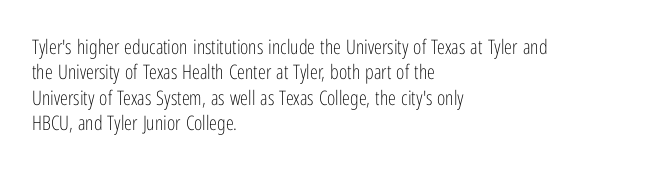
The rows are spaced the way most documents space them. Weight: in the light-to-regular range. Each word holds together tightly as a unit, with standard inter-letter gaps. Nobody drew a line under any word here.
